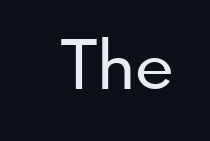
Nothing sits at the stroke ends, so this counts as sans-serif. A typesetter would call this proportional, since set widths differ per character. Check the space under the baseline: it is left empty. What stands out about the letter spacing? Nothing — it is the standard amount.
